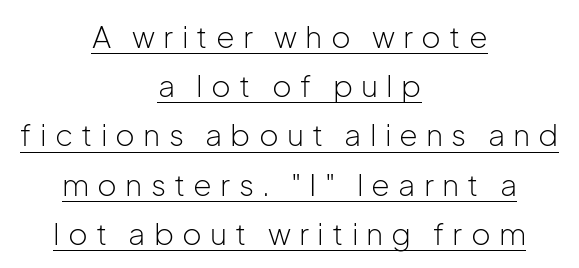
Q: Is the text bold? A: No.
Q: Is the text italic (slanted)? A: No, it is upright.
Q: Is the typeface a serif or a sans-serif typeface? A: Sans-serif.
Q: Is the text underlined? A: Yes.
Q: How is the paragraph aligned? A: Centered.
Q: Is the spacing between letters normal or unusually wide? A: Unusually wide.
Q: Is the spacing between lines tight, normal or loose? A: Normal.
Q: Width (condensed, normal, or wide)? A: Normal.
Q: Stroke contrast? A: Low.
Q: x-height? A: Medium.
Q: Monospaced? A: No.
